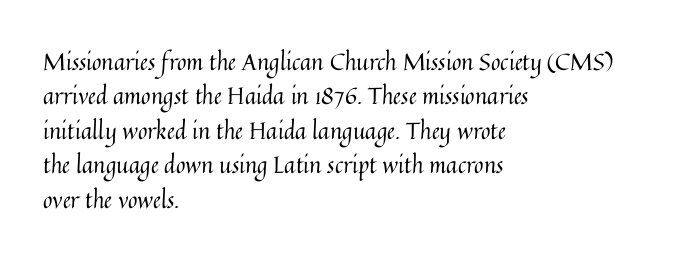
Q: Is the text bold? A: No.
Q: Is the text italic (slanted)? A: Yes.
Q: Is the text underlined? A: No.
Q: How is the paragraph aligned? A: Left-aligned.
Q: Is the spacing between letters normal or unusually wide? A: Normal.
Q: Is the spacing between lines tight, normal or loose? A: Normal.
